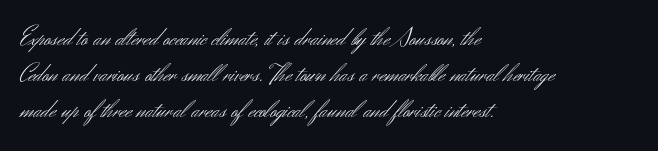
{"bold": "no", "underline": "no", "align": "left", "line_spacing": "normal", "line_spacing_ratio": 1.39, "letter_spacing": "normal", "letter_spacing_em": 0.0, "glyph_px": 26}
